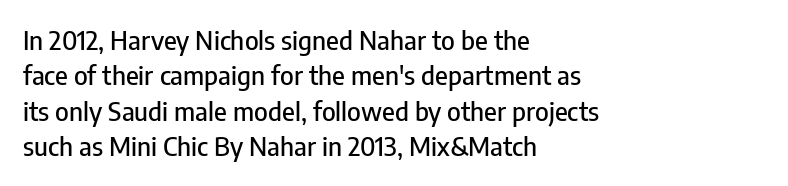
Q: Is the text italic (slanted)? A: No, it is upright.
Q: Is the text underlined? A: No.
Q: How is the paragraph aligned? A: Left-aligned.
Q: Is the spacing between letters normal or unusually wide? A: Normal.
Q: Is the spacing between lines tight, normal or loose? A: Normal.
